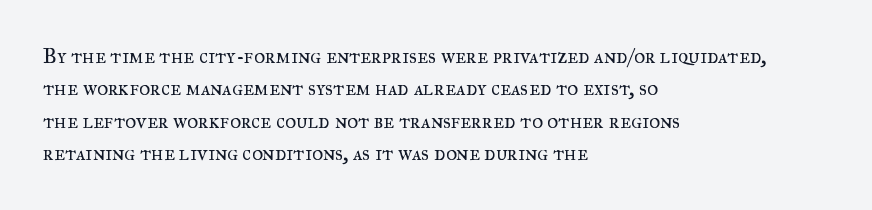
Words float on clear page, feet unadorned. Letters have the restrained weight of plain body copy at most. Horizontal alignment here is leftward, the default for most running prose. Whoever set this chose a conventional vertical rhythm. This sample uses an upright cut, with every glyph sitting square on the baseline.
